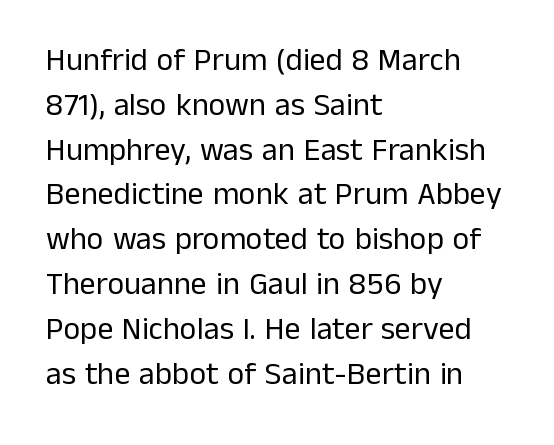
Do the characters align in a grid? No, the font is proportional. Leading matches the norm, producing a regular column. The ragged edge is on the right, which tells us the setting is flush left. Ink coverage per letter is moderate at most. Honestly, the letter spacing is just normal — you wouldn't notice it. Nope, no serifs anywhere on these letters.
